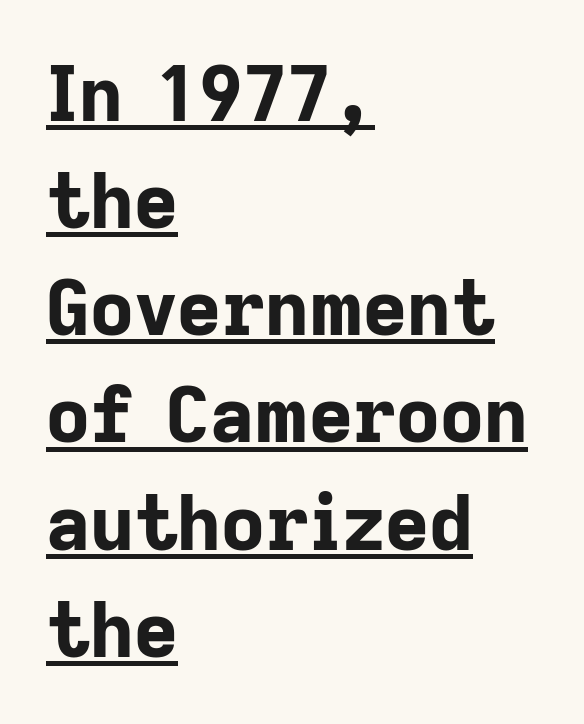
Q: Is the text bold? A: Yes.
Q: Is the text italic (slanted)? A: No, it is upright.
Q: Is the typeface a serif or a sans-serif typeface? A: Sans-serif.
Q: Is the text underlined? A: Yes.
Q: How is the paragraph aligned? A: Left-aligned.
Q: Is the spacing between letters normal or unusually wide? A: Normal.
Q: Is the spacing between lines tight, normal or loose? A: Normal.
Q: Width (condensed, normal, or wide)? A: Normal.
Q: Stroke contrast? A: Low.
Q: x-height? A: Medium.
Q: Monospaced? A: No.
